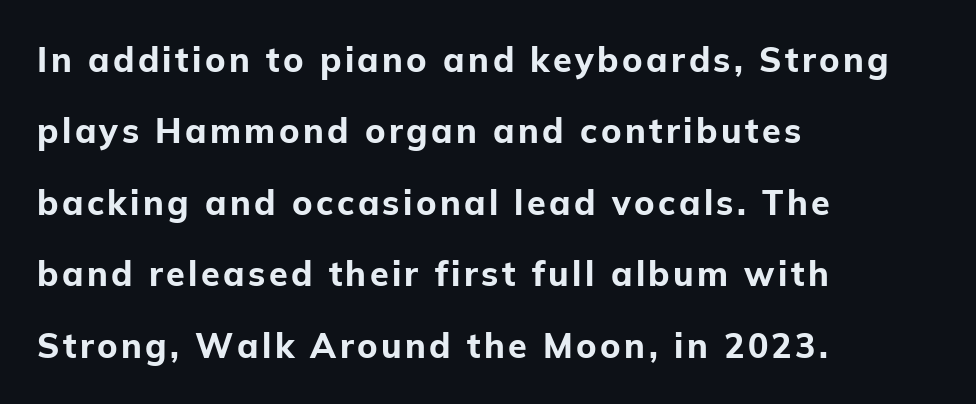
Q: Is the text bold? A: Yes.
Q: Is the text italic (slanted)? A: No, it is upright.
Q: Is the typeface a serif or a sans-serif typeface? A: Sans-serif.
Q: Is the text underlined? A: No.
Q: How is the paragraph aligned? A: Left-aligned.
Q: Is the spacing between lines tight, normal or loose? A: Loose.
Q: Width (condensed, normal, or wide)? A: Normal.
Q: Stroke contrast? A: Low.
Q: x-height? A: Medium.
Q: Monospaced? A: No.
